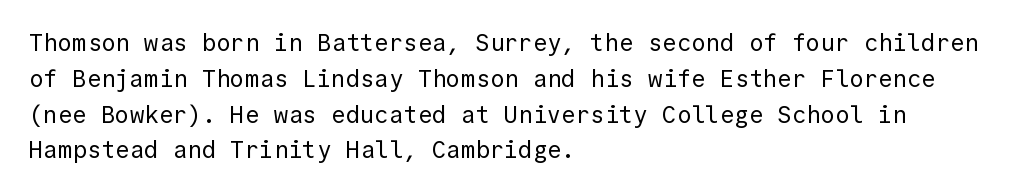
The setting favours the left margin, as ordinary paragraphs usually do. Upright lettering throughout. Letter spacing: default. No chunkiness to these letters — they're not bold.
